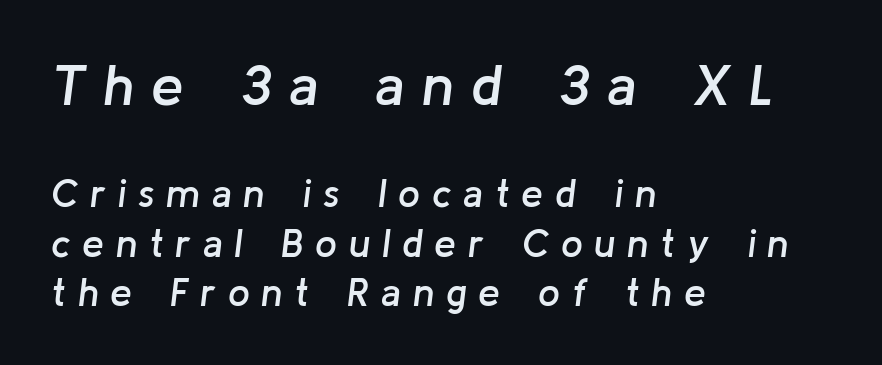
Q: Is the text bold? A: Semi-bold.
Q: Is the text italic (slanted)? A: Yes, it leans right by about 8 degrees.
Q: Is the text underlined? A: No.
Q: How is the paragraph aligned? A: Left-aligned.
Q: Is the spacing between letters normal or unusually wide? A: Unusually wide.
Q: Is the spacing between lines tight, normal or loose? A: Normal.
Q: Which block of text is set in a larger size, the first (top) or the second (bottom)? A: The first (top) one.
Q: Width (condensed, normal, or wide)? A: Normal.
Q: Stroke contrast? A: Low.
Q: x-height? A: Medium.
Q: Monospaced? A: No.
